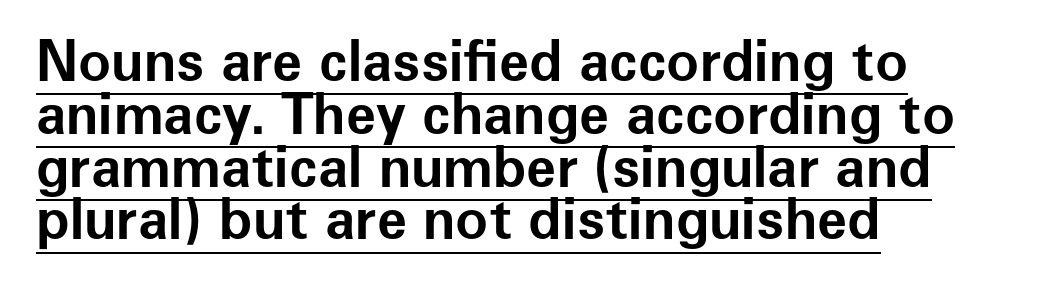
{"serif": "no", "italic": "no", "bold": "yes", "weight": "bold", "width": "normal", "stroke_contrast": "low", "x_height": "medium", "monospaced": "no", "underline": "yes", "align": "left", "line_spacing": "tight", "line_spacing_ratio": 0.96, "letter_spacing": "normal", "letter_spacing_em": 0.0, "glyph_px": 55}
